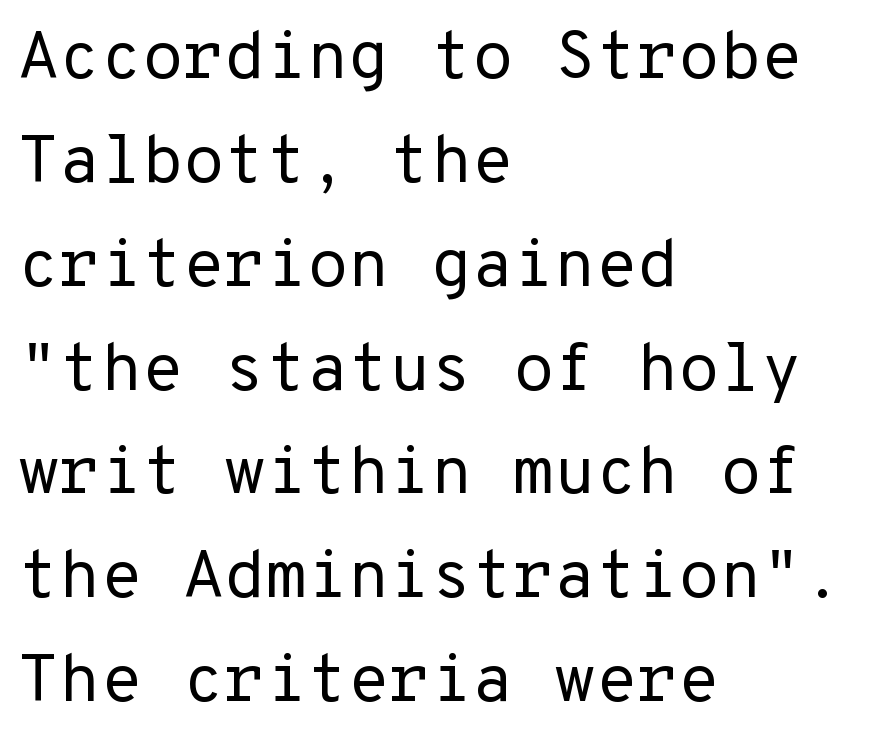
{"serif": "no", "italic": "no", "bold": "no", "weight": "regular", "width": "normal", "stroke_contrast": "low", "x_height": "medium", "underline": "no", "align": "left", "line_spacing": "normal", "line_spacing_ratio": 1.55, "letter_spacing": "normal", "letter_spacing_em": 0.0, "glyph_px": 67}
